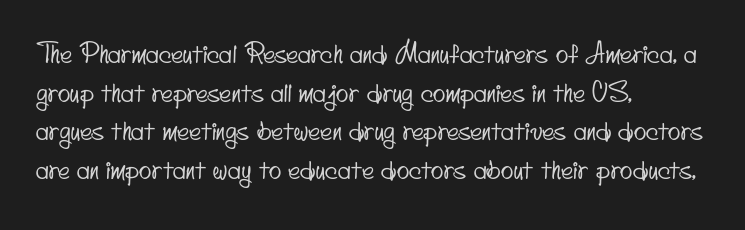
{"underline": "no", "align": "left", "line_spacing": "normal", "line_spacing_ratio": 1.49, "letter_spacing": "normal", "letter_spacing_em": 0.0, "glyph_px": 26}
